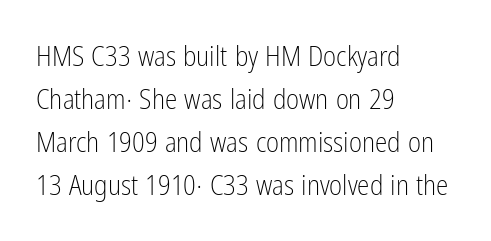
The rows are spaced the way most documents space them. The words here are not underlined. Each letter's strokes conclude bluntly, with no projecting serifs. Quick note: not italic, upright. The lines are quadded left.
